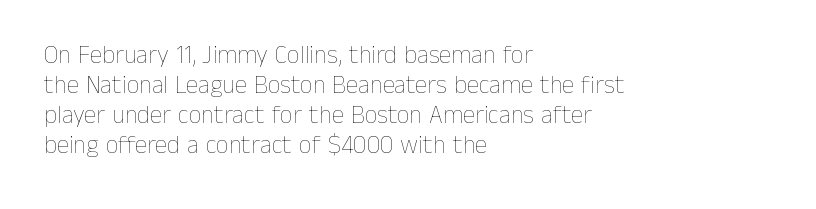
{"italic": "no", "bold": "no", "underline": "no", "align": "left", "line_spacing_ratio": 1.2, "letter_spacing": "normal", "letter_spacing_em": 0.0, "glyph_px": 25}
